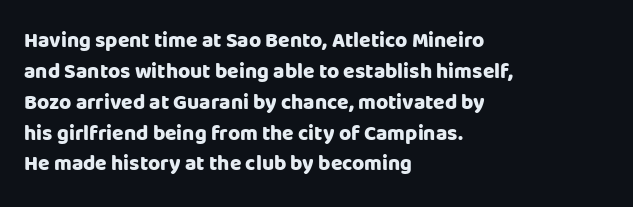
The image shows 21 px bold type, upright; set left-aligned, normal line spacing (1.47x), normal letter spacing, not underlined.
